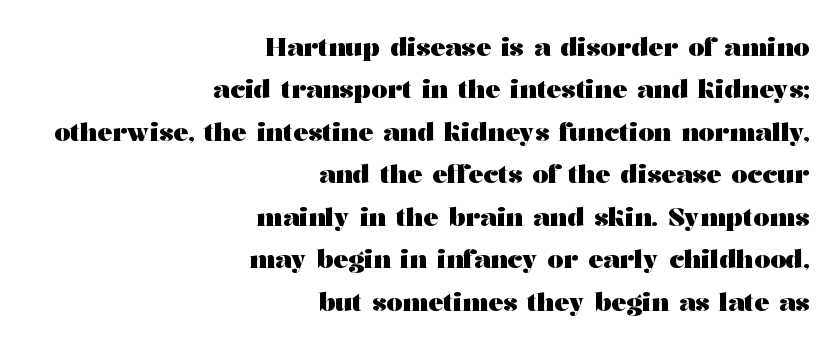
The image shows 25 px bold type, upright; set right-aligned, normal line spacing (1.7x), normal letter spacing, not underlined.
